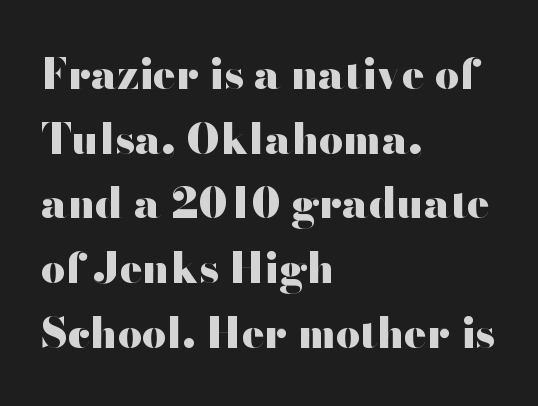
{"serif": "no", "italic": "no", "bold": "yes", "weight": "heavy", "width": "wide", "stroke_contrast": "high", "x_height": "small", "monospaced": "no", "underline": "no", "align": "left", "line_spacing": "normal", "line_spacing_ratio": 1.54, "letter_spacing": "normal", "letter_spacing_em": 0.0, "glyph_px": 42}
